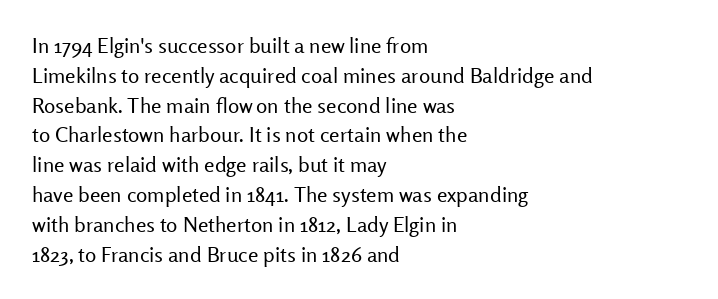
{"italic": "no", "bold": "no", "underline": "no", "align": "left", "line_spacing": "normal", "line_spacing_ratio": 1.42, "letter_spacing": "normal", "letter_spacing_em": 0.0, "glyph_px": 21}
